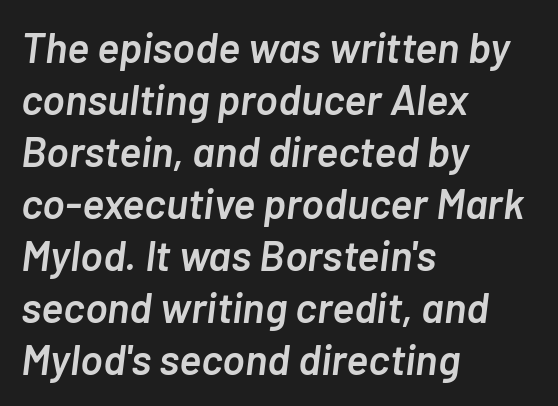
The image shows 42 px semibold type, italic (leaning right); set left-aligned, line spacing 1.24x, normal letter spacing, not underlined; low stroke contrast and a medium x-height.
